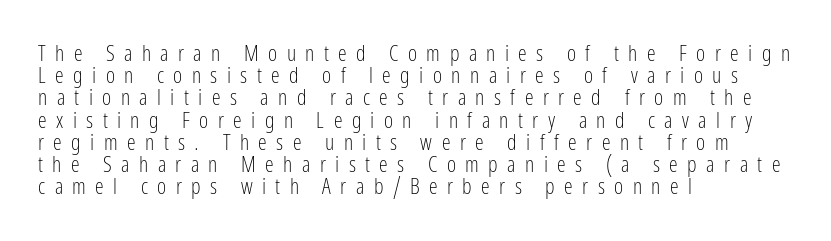
{"italic": "no", "bold": "no", "underline": "no", "align": "left", "line_spacing": "tight", "line_spacing_ratio": 1.01, "letter_spacing": "wide", "letter_spacing_em": 0.43, "glyph_px": 22}
